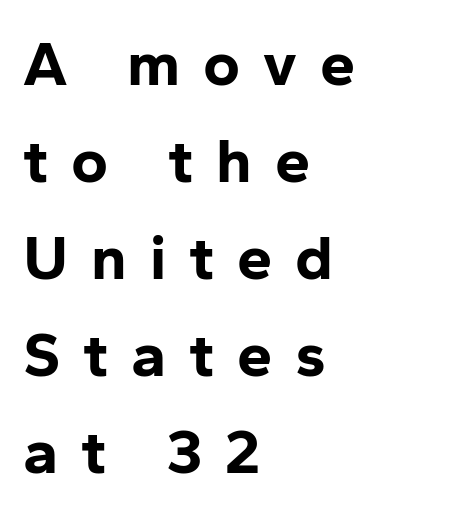
Compared with typical body copy, the letter spacing here is much looser. Descenders are the only things crossing below the line. The letters stand straight up with perfectly vertical stems. These lines carry a lot of weight — the face is fully bold. Is the block centered? No — it sits flush against the left margin. Horizontal bands of white between lines are of average thickness.
